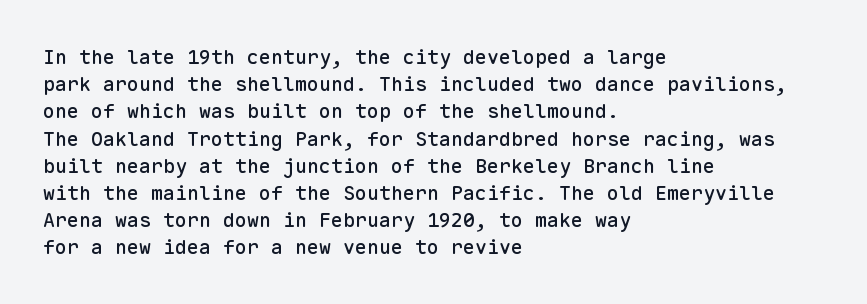
{"italic": "no", "underline": "no", "align": "left", "line_spacing": "normal", "line_spacing_ratio": 1.36, "letter_spacing": "normal", "letter_spacing_em": 0.0, "glyph_px": 20}
